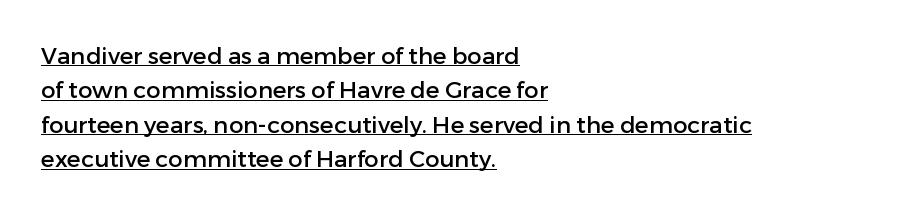
Q: Is the text italic (slanted)? A: No, it is upright.
Q: Is the text underlined? A: Yes.
Q: How is the paragraph aligned? A: Left-aligned.
Q: Is the spacing between letters normal or unusually wide? A: Normal.
Q: Is the spacing between lines tight, normal or loose? A: Normal.
